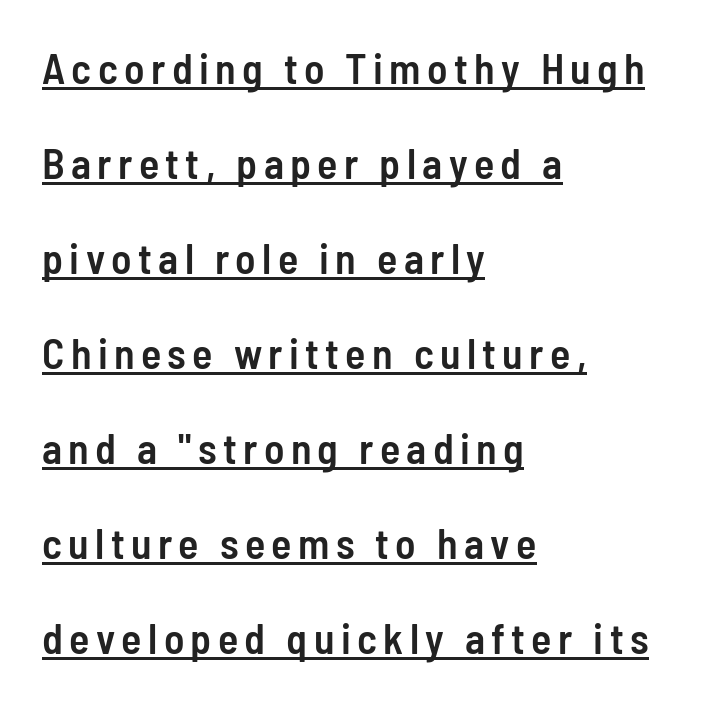
The image shows 42 px semibold, condensed sans-serif type, upright; set left-aligned, loose line spacing (2.26x), underlined; low stroke contrast and a medium x-height.
